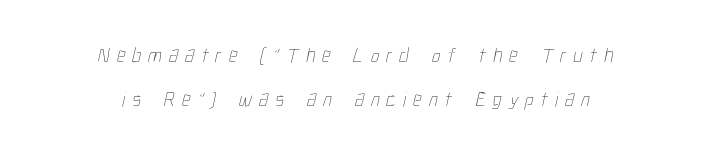
{"bold": "no", "underline": "no", "align": "center", "line_spacing": "loose", "line_spacing_ratio": 2.1, "letter_spacing": "wide", "letter_spacing_em": 0.33, "glyph_px": 21}
